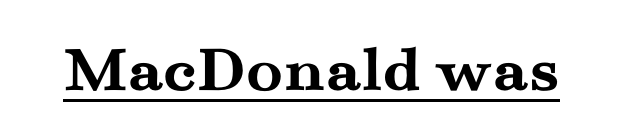
The image shows 67 px semibold, wide serif type, upright; set normal letter spacing, underlined; medium stroke contrast and a small x-height.
